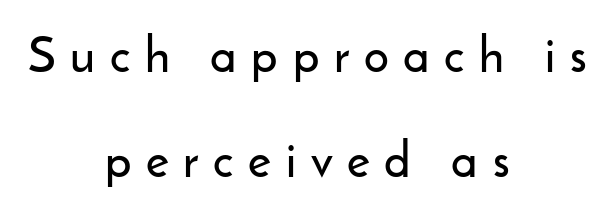
The image shows 49 px sans-serif type, upright; set centered, loose line spacing (2.14x), unusually wide letter spacing (+0.3 em), not underlined; low stroke contrast and a small x-height.
